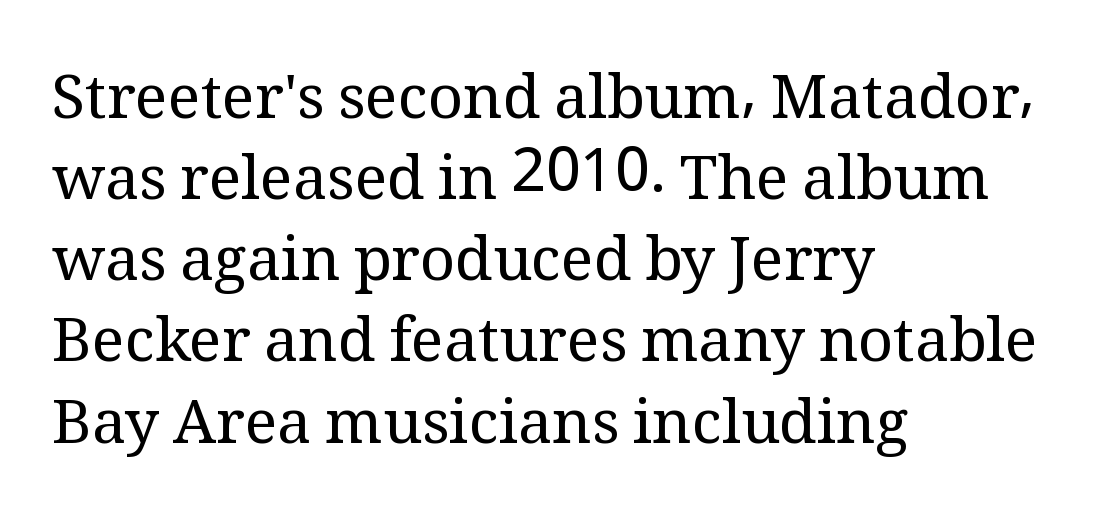
The image shows 61 px regular-weight serif type, upright; set left-aligned, normal line spacing (1.33x), normal letter spacing, not underlined; medium stroke contrast and a medium x-height.
